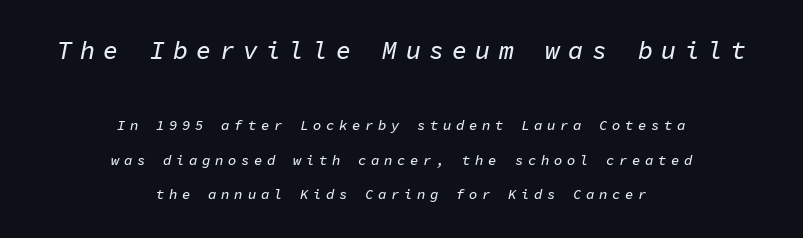
The image shows 25 px text type, italic (leaning right); set centered, loose line spacing (2.48x), unusually wide letter spacing (+0.33 em), not underlined; the first (top) block is 1.79x larger.
